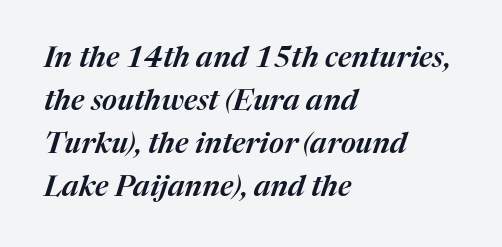
The image shows 29 px text type, italic (leaning right); set left-aligned, normal line spacing (1.48x), normal letter spacing, not underlined; medium stroke contrast and a medium x-height.
